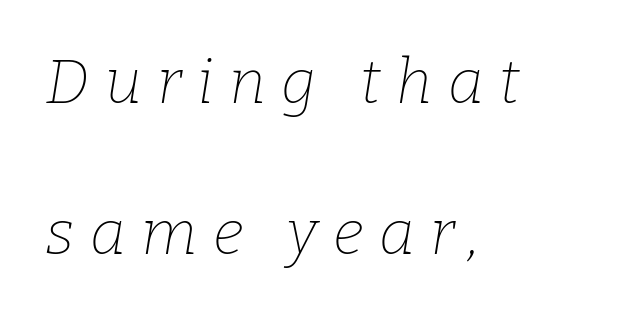
{"serif": "yes", "italic": "yes", "lean": "right", "slant_degrees": 9, "bold": "no", "weight": "thin", "width": "normal", "stroke_contrast": "low", "x_height": "medium", "monospaced": "no", "underline": "no", "align": "left", "line_spacing": "loose", "line_spacing_ratio": 2.44, "letter_spacing": "wide", "letter_spacing_em": 0.25, "glyph_px": 62}
